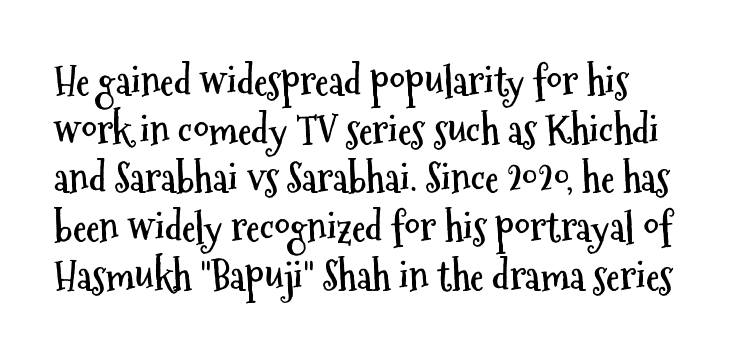
The image shows 39 px semibold, condensed sans-serif type, upright; set normal line spacing (1.25x), normal letter spacing, not underlined; medium stroke contrast and a medium x-height.
